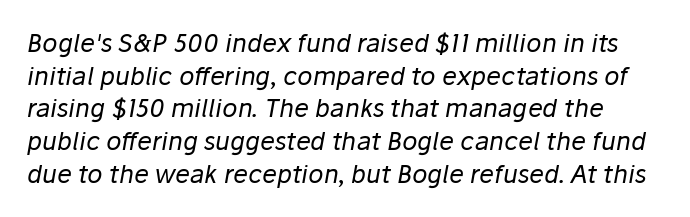
Q: Is the text bold? A: No.
Q: Is the text italic (slanted)? A: Yes, it leans right by about 10 degrees.
Q: Is the text underlined? A: No.
Q: Is the spacing between letters normal or unusually wide? A: Normal.
Q: Is the spacing between lines tight, normal or loose? A: Normal.
